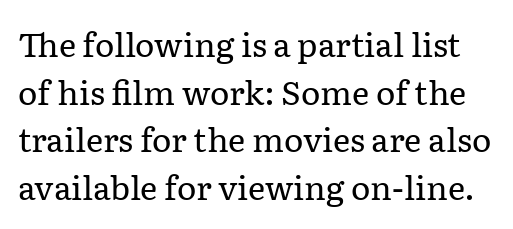
Think of a printed novel: that variable character pitch is what you see here. Observe the serifs anchoring each vertical stroke in this sample. The strip under each line holds only bare page. Regarding leading, the lines here are spaced in the standard way. No italicization has been applied; the sample stays upright.
